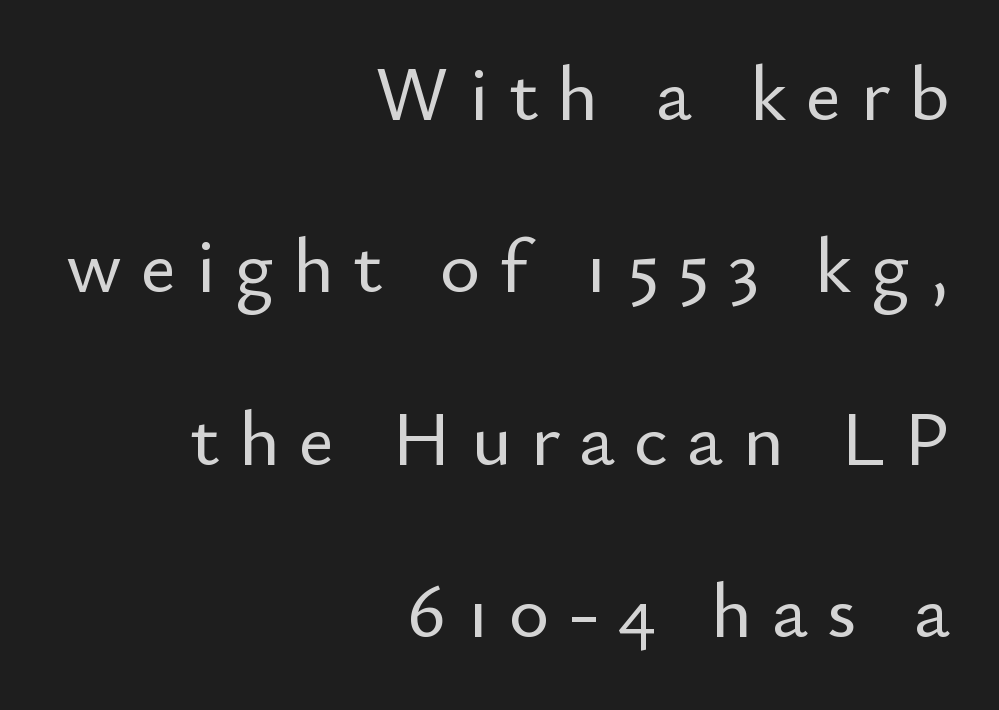
The image shows 77 px sans-serif type, upright; set right-aligned, loose line spacing (2.24x), unusually wide letter spacing (+0.25 em), not underlined; low stroke contrast and a small x-height.
